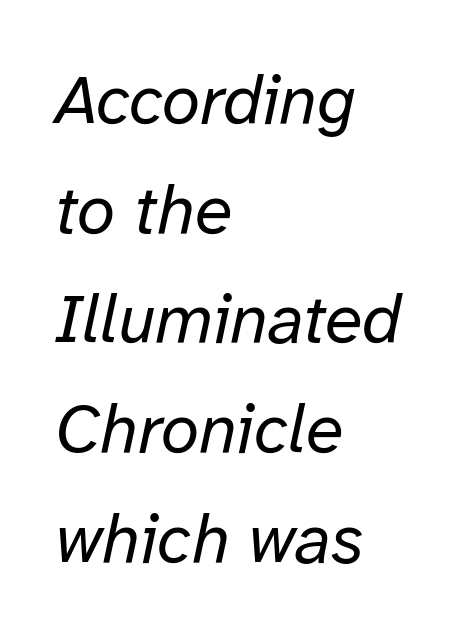
The image shows 69 px regular-weight type, italic (leaning right); set left-aligned, normal line spacing (1.59x), normal letter spacing, not underlined; low stroke contrast and a medium x-height.
